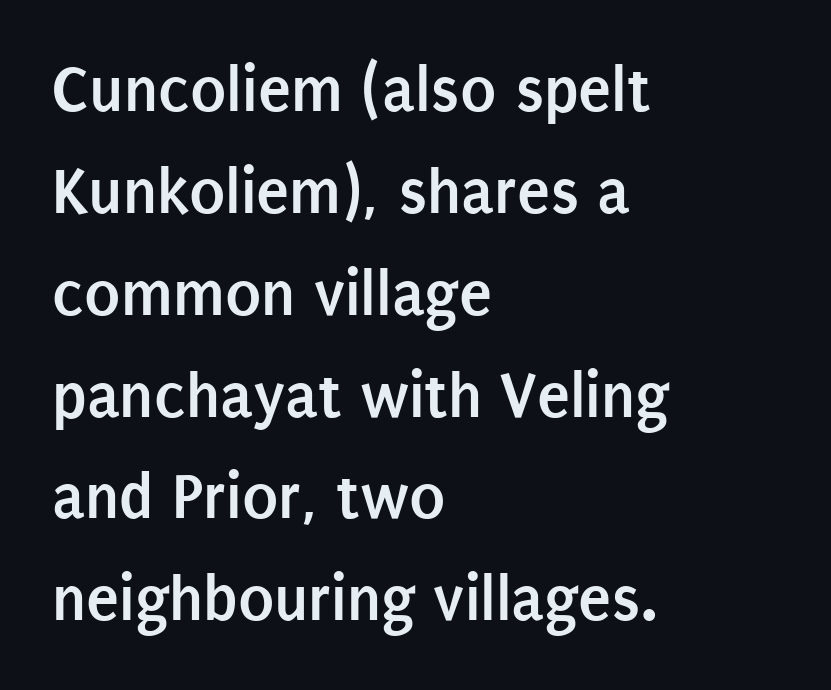
The image shows 67 px semibold, condensed sans-serif type, upright; set left-aligned, normal line spacing (1.52x), normal letter spacing, not underlined; low stroke contrast and a large x-height.
